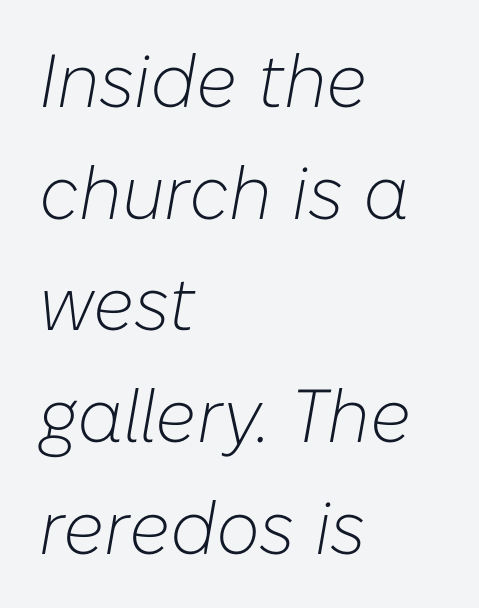
The image shows 75 px light type, italic (leaning right); set left-aligned, normal line spacing (1.49x), normal letter spacing, not underlined; low stroke contrast and a medium x-height.
